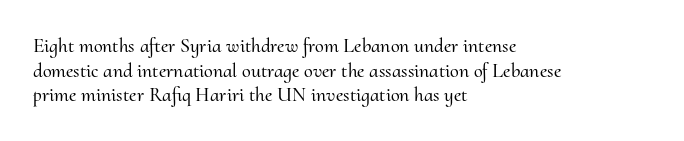
{"italic": "no", "underline": "no", "align": "left", "line_spacing_ratio": 1.23, "letter_spacing": "normal", "letter_spacing_em": 0.0, "glyph_px": 20}
